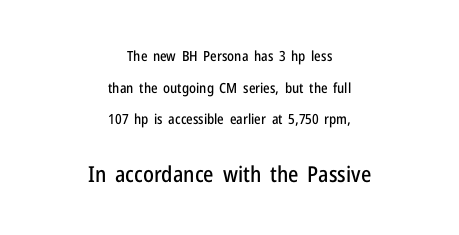
Q: Is the text italic (slanted)? A: No, it is upright.
Q: Is the text underlined? A: No.
Q: How is the paragraph aligned? A: Centered.
Q: Is the spacing between letters normal or unusually wide? A: Normal.
Q: Is the spacing between lines tight, normal or loose? A: Loose.
Q: Which block of text is set in a larger size, the first (top) or the second (bottom)? A: The second (bottom) one.
